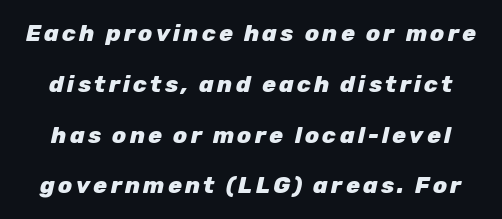
Words float on clear page, feet unadorned. Leading: increased. On the weight axis this lands at bold, roughly 700. The whole block is typeset with a tilt.
